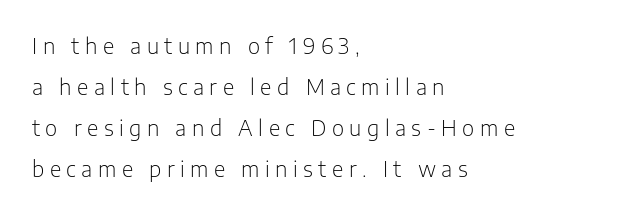
Q: Is the text bold? A: No.
Q: Is the text italic (slanted)? A: No, it is upright.
Q: Is the text underlined? A: No.
Q: How is the paragraph aligned? A: Left-aligned.
Q: Is the spacing between letters normal or unusually wide? A: Unusually wide.
Q: Is the spacing between lines tight, normal or loose? A: Loose.
